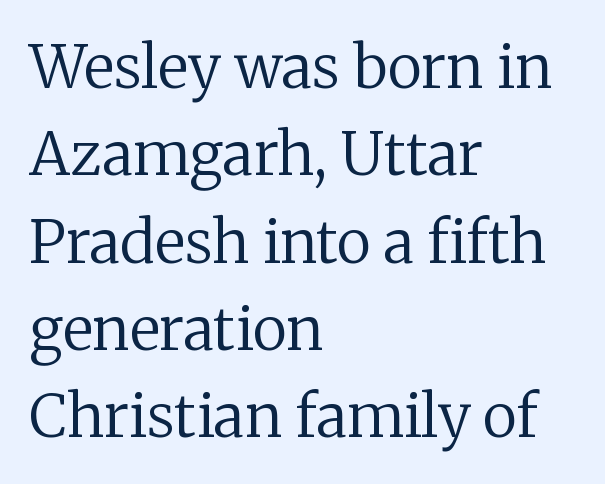
{"serif": "yes", "italic": "no", "bold": "no", "weight": "regular", "width": "normal", "stroke_contrast": "low", "x_height": "medium", "monospaced": "no", "underline": "no", "align": "left", "line_spacing": "normal", "line_spacing_ratio": 1.48, "letter_spacing": "normal", "letter_spacing_em": 0.0, "glyph_px": 59}
